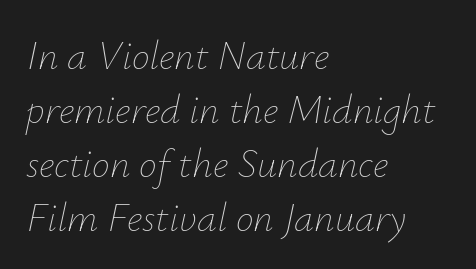
The image shows 40 px thin type, italic (leaning right); set left-aligned, normal line spacing (1.35x), normal letter spacing, not underlined; low stroke contrast and a small x-height.
